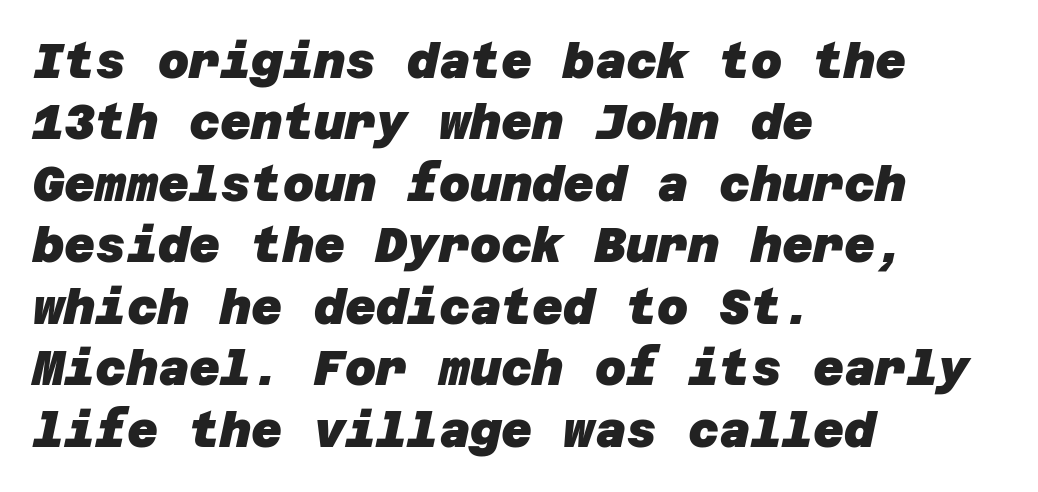
The image shows 48 px heavy sans-serif type; set left-aligned, normal line spacing (1.28x), normal letter spacing, not underlined; low stroke contrast and a large x-height.
